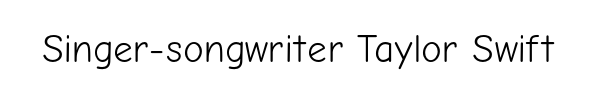
The letters advance in unequal steps, a hallmark of proportional type. Type style note: lacks serifs. Compared with typical body copy, the letter spacing here is the same. Heft: none added — not bold. Notice how the stems are strictly vertical — no italics here. Beneath every word, the page is bare.
